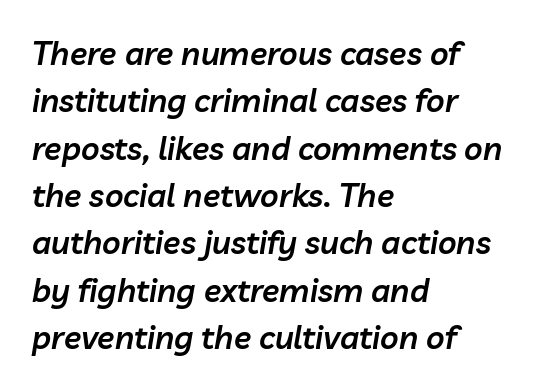
{"italic": "yes", "lean": "right", "slant_degrees": 10, "bold": "semi", "weight": "semibold", "width": "normal", "stroke_contrast": "low", "x_height": "medium", "monospaced": "no", "underline": "no", "align": "left", "line_spacing": "normal", "line_spacing_ratio": 1.48, "letter_spacing": "normal", "letter_spacing_em": 0.0, "glyph_px": 32}
